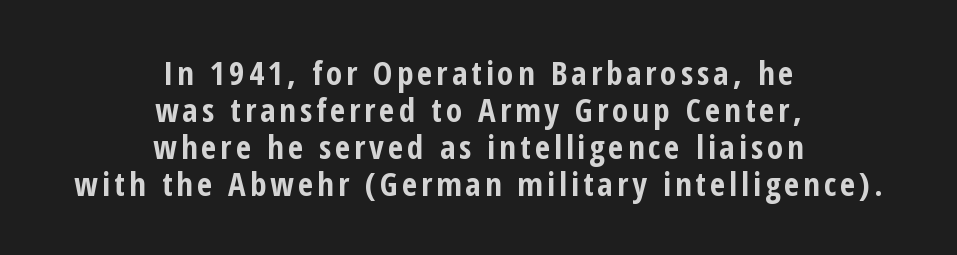
{"serif": "no", "italic": "no", "bold": "yes", "weight": "bold", "width": "condensed", "stroke_contrast": "low", "x_height": "medium", "monospaced": "no", "underline": "no", "align": "center", "line_spacing": "tight", "line_spacing_ratio": 1.12, "glyph_px": 33}
